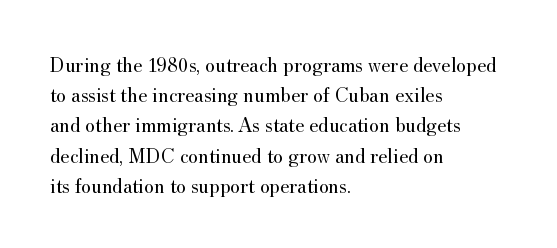
Regarding leading, the lines here are spaced in the standard way. Underline: absent. A classic flush-left, rag-right setting is used for this passage. Every character sits straight up, as roman type does.
